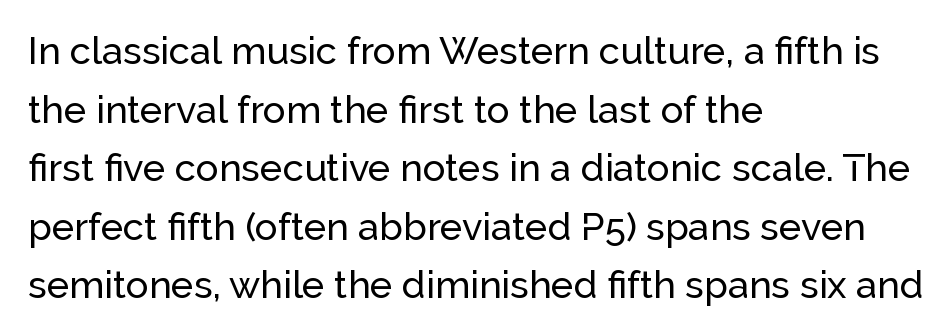
The image shows 38 px sans-serif type, upright; set left-aligned, normal line spacing (1.54x), normal letter spacing, not underlined; low stroke contrast and a medium x-height.
